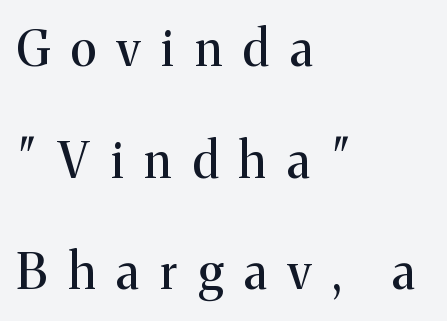
This rendering uses left alignment, leaving the right contour irregular. A typesetter would call this leading open, well beyond the default. Italic? Not at all — the glyphs are vertical. Substantial extra tracking has been applied to these lines. Honestly, there is no underline to notice here at all.
